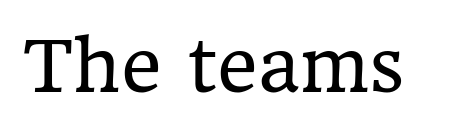
You can tell from the footed stems that serif type was used. The passage shown has conventional tracking throughout. Varying glyph widths throughout — classic text-font behaviour. Descender tails drop into unmarked territory.
